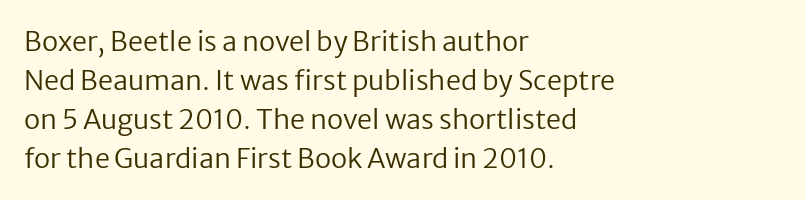
Nothing heavy about these letters — not bold at all. The block of text has a typical density, with ordinary space between rows. Posture: straight, roman, zero tilt. Quick note: underline off. The letterforms sit shoulder to shoulder at normal distance.
